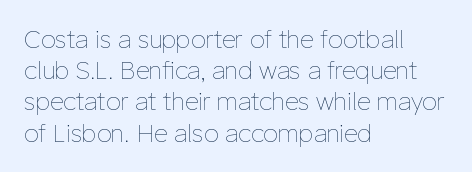
The image shows 24 px text type, upright; set left-aligned, normal line spacing (1.3x), normal letter spacing, not underlined.
